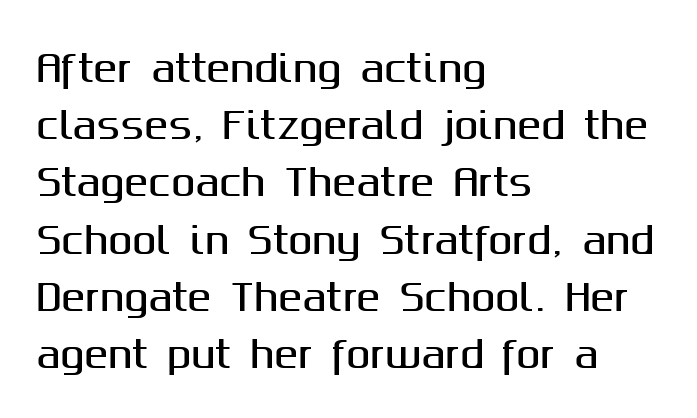
Notice how the passage keeps a crisp vertical edge on the left only. The passage shown is typed in a proportional face where columns would drift. In terms of letterspacing, this is plain default setting. The specimen reads as upright at a glance.
